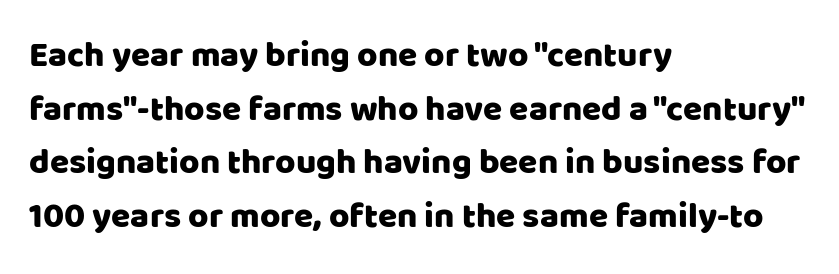
The zone under the glyphs is completely vacant. These lines are rendered in a variable-pitch font. Does the lettering tilt? It doesn't — this is upright. Evenly set lines give the paragraph a standard silhouette.
